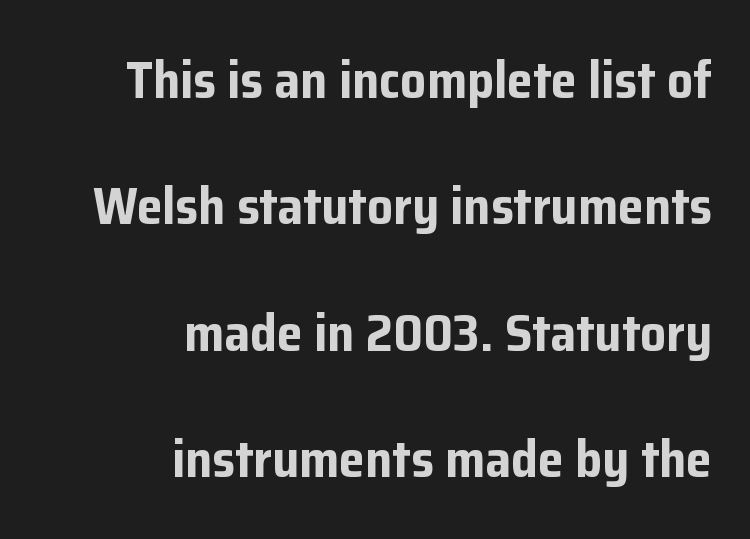
The image shows 52 px bold sans-serif type, upright; set right-aligned, loose line spacing (2.43x), normal letter spacing, not underlined; low stroke contrast and a medium x-height.
